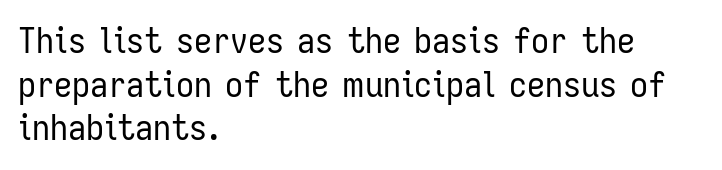
The image shows 36 px regular-weight, condensed sans-serif type, upright; set left-aligned, line spacing 1.21x, normal letter spacing, not underlined; low stroke contrast and a medium x-height.
